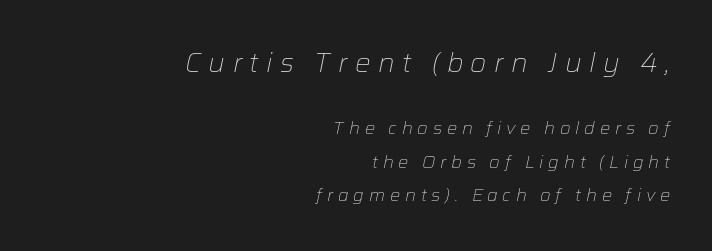
The specimen reads as italic at a glance. Underlining? Definitely not there. Letter spacing: wide. Bold? No — there's no thickening of the strokes.
